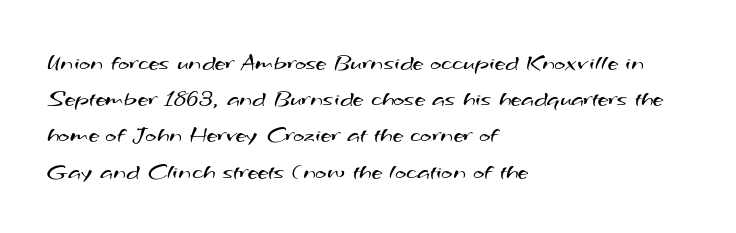
The image shows 24 px text type; set left-aligned, normal line spacing (1.51x), normal letter spacing, not underlined.
